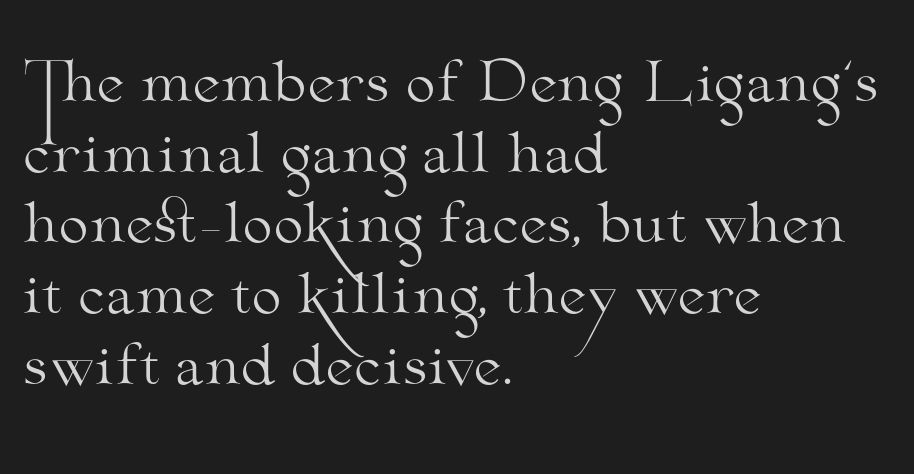
The image shows 54 px light, wide serif type, upright; set left-aligned, normal line spacing (1.31x), normal letter spacing, not underlined; medium stroke contrast and a small x-height.
